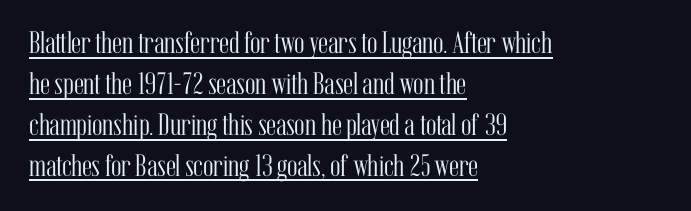
{"serif": "yes", "italic": "no", "bold": "no", "weight": "light", "width": "condensed", "stroke_contrast": "medium", "x_height": "medium", "monospaced": "no", "underline": "yes", "align": "left", "line_spacing": "normal", "line_spacing_ratio": 1.32, "letter_spacing": "normal", "letter_spacing_em": 0.0, "glyph_px": 31}
